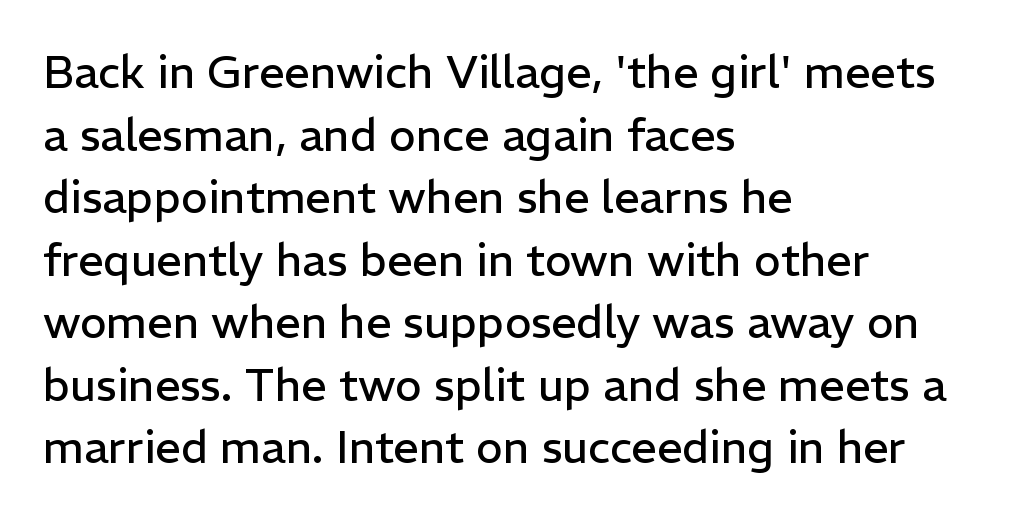
{"serif": "no", "italic": "no", "bold": "no", "weight": "regular", "width": "normal", "stroke_contrast": "low", "x_height": "medium", "monospaced": "no", "underline": "no", "align": "left", "line_spacing": "normal", "line_spacing_ratio": 1.39, "letter_spacing": "normal", "letter_spacing_em": 0.0, "glyph_px": 45}
